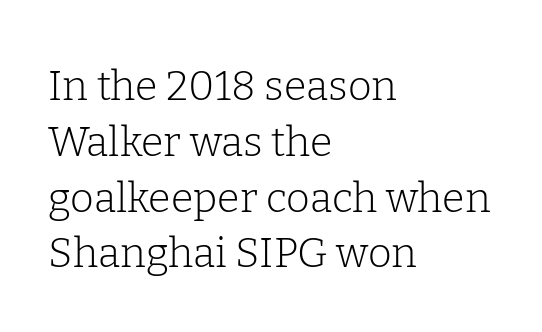
Q: Is the text bold? A: No.
Q: Is the text italic (slanted)? A: No, it is upright.
Q: Is the typeface a serif or a sans-serif typeface? A: Serif.
Q: Is the text underlined? A: No.
Q: How is the paragraph aligned? A: Left-aligned.
Q: Is the spacing between letters normal or unusually wide? A: Normal.
Q: Is the spacing between lines tight, normal or loose? A: Normal.
Q: Width (condensed, normal, or wide)? A: Normal.
Q: Stroke contrast? A: Low.
Q: x-height? A: Medium.
Q: Monospaced? A: No.
